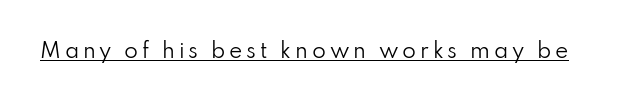
Q: Is the text bold? A: No.
Q: Is the text italic (slanted)? A: No, it is upright.
Q: Is the text underlined? A: Yes.
